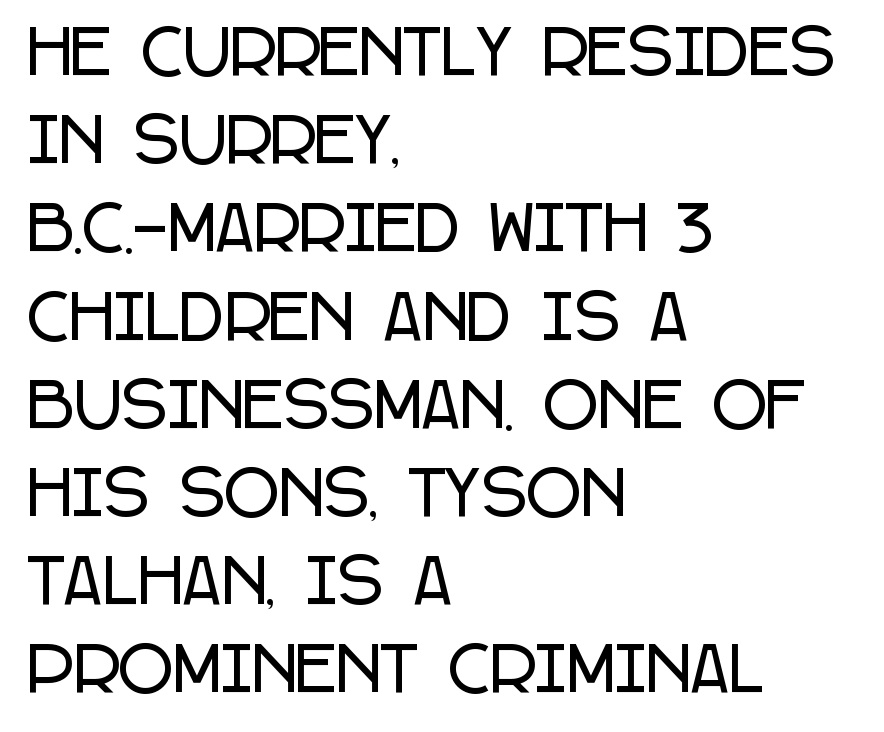
Q: Is the text italic (slanted)? A: No, it is upright.
Q: Is the typeface a serif or a sans-serif typeface? A: Sans-serif.
Q: Is the text underlined? A: No.
Q: How is the paragraph aligned? A: Left-aligned.
Q: Is the spacing between letters normal or unusually wide? A: Normal.
Q: Is the spacing between lines tight, normal or loose? A: Normal.
Q: Width (condensed, normal, or wide)? A: Condensed.
Q: Stroke contrast? A: Low.
Q: x-height? A: Large.
Q: Monospaced? A: No.
